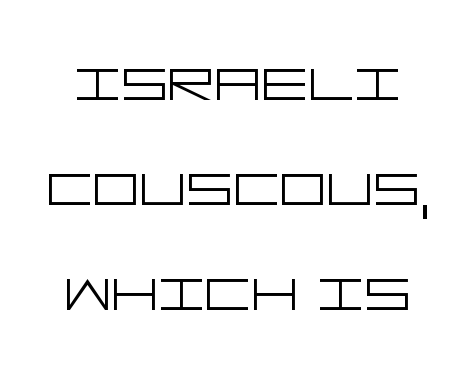
The image shows 73 px light, wide sans-serif type, upright; set normal line spacing (1.44x), normal letter spacing, not underlined; low stroke contrast and a large x-height.
